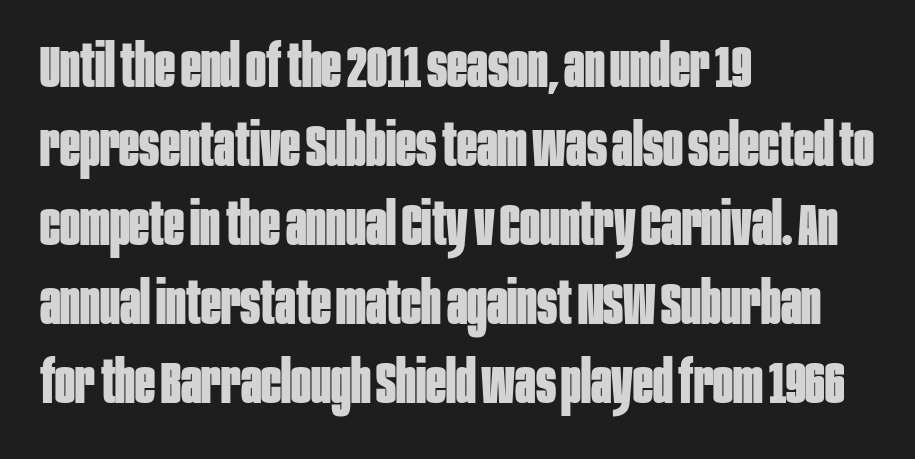
{"serif": "no", "italic": "no", "bold": "yes", "weight": "bold", "width": "condensed", "stroke_contrast": "low", "x_height": "large", "monospaced": "no", "underline": "no", "align": "left", "line_spacing": "normal", "line_spacing_ratio": 1.34, "letter_spacing": "normal", "letter_spacing_em": 0.0, "glyph_px": 59}
